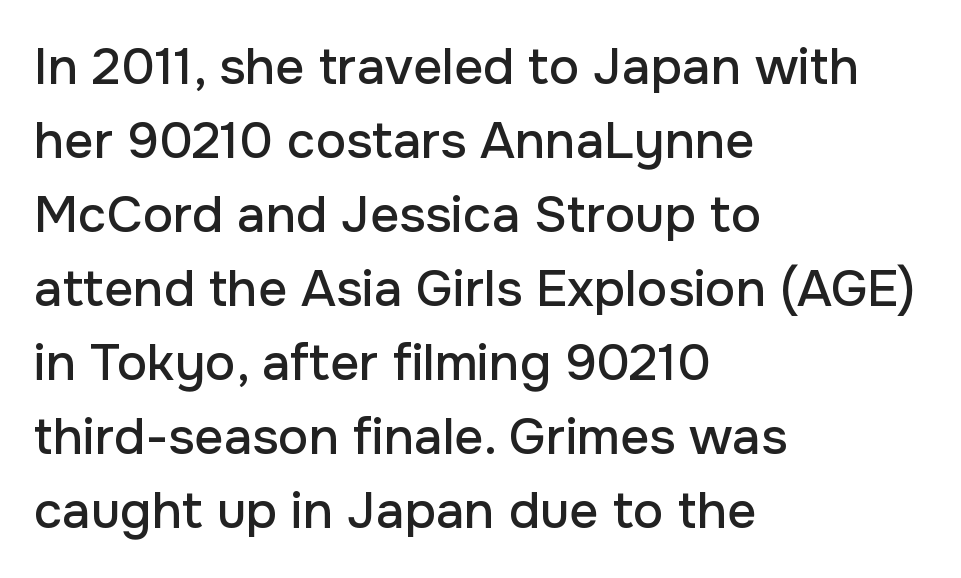
{"serif": "no", "italic": "no", "width": "normal", "stroke_contrast": "low", "x_height": "medium", "monospaced": "no", "underline": "no", "align": "left", "line_spacing": "normal", "line_spacing_ratio": 1.45, "letter_spacing": "normal", "letter_spacing_em": 0.0, "glyph_px": 51}
